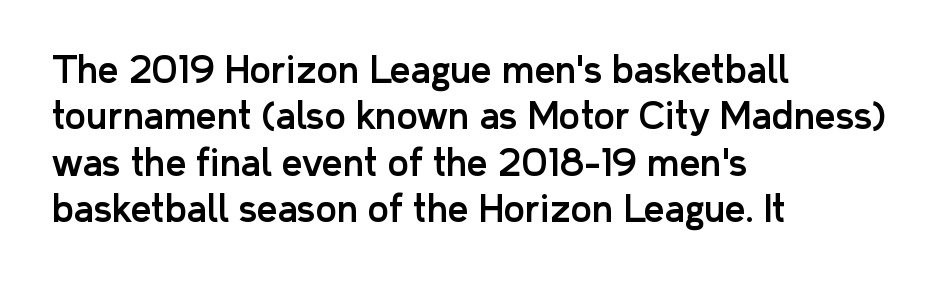
Q: Is the text italic (slanted)? A: No, it is upright.
Q: Is the typeface a serif or a sans-serif typeface? A: Sans-serif.
Q: Is the text underlined? A: No.
Q: How is the paragraph aligned? A: Left-aligned.
Q: Is the spacing between letters normal or unusually wide? A: Normal.
Q: Is the spacing between lines tight, normal or loose? A: Normal.
Q: Width (condensed, normal, or wide)? A: Normal.
Q: Stroke contrast? A: Low.
Q: x-height? A: Medium.
Q: Monospaced? A: No.
